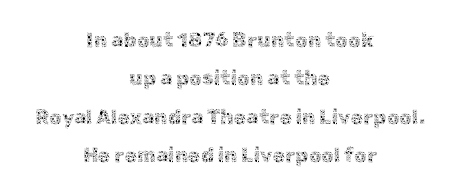
{"italic": "no", "bold": "no", "underline": "no", "align": "center", "line_spacing": "loose", "line_spacing_ratio": 1.92, "letter_spacing": "normal", "letter_spacing_em": 0.0, "glyph_px": 20}
